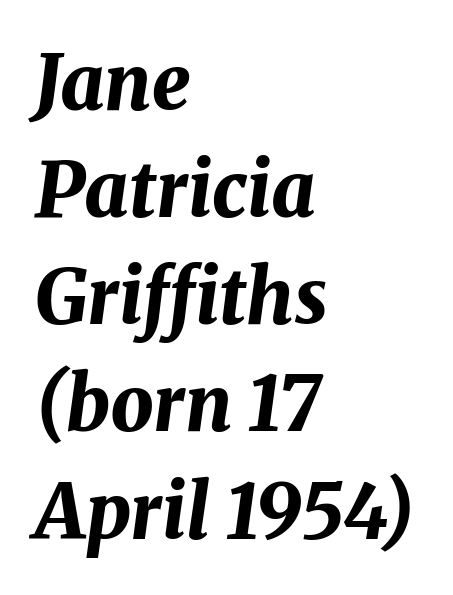
Q: Is the text bold? A: Yes.
Q: Is the text italic (slanted)? A: Yes, it leans right by about 8 degrees.
Q: Is the text underlined? A: No.
Q: How is the paragraph aligned? A: Left-aligned.
Q: Is the spacing between letters normal or unusually wide? A: Normal.
Q: Is the spacing between lines tight, normal or loose? A: Normal.
Q: Width (condensed, normal, or wide)? A: Normal.
Q: Stroke contrast? A: Medium.
Q: x-height? A: Medium.
Q: Monospaced? A: No.
